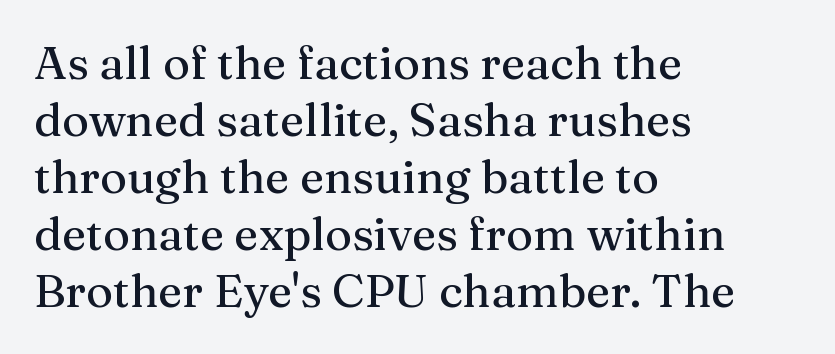
The image shows 46 px serif type, upright; set left-aligned, line spacing 1.24x, normal letter spacing, not underlined; medium stroke contrast and a medium x-height.
